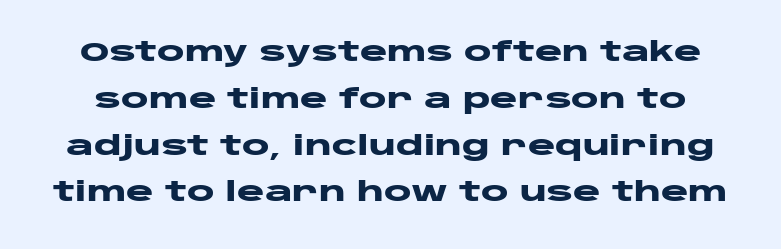
The image shows 26 px bold type, upright; set line spacing 1.8x, normal letter spacing, not underlined.
